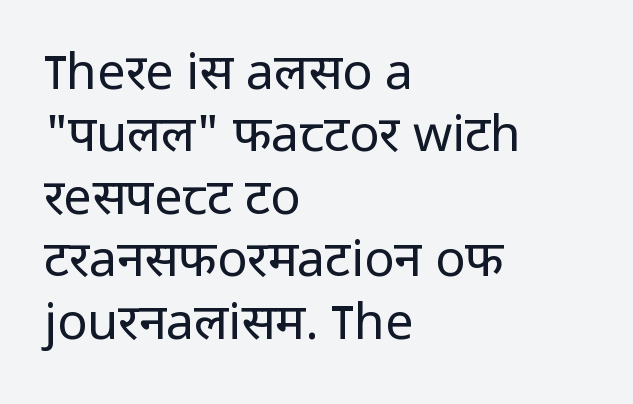
Descenders are the only things crossing below the line. Compared with typical paragraphs, the rows here are spaced about the same. Character widths vary here, with narrow letters taking less room than wide ones. This sample is left-justified, so line endings fall wherever the words run out.
